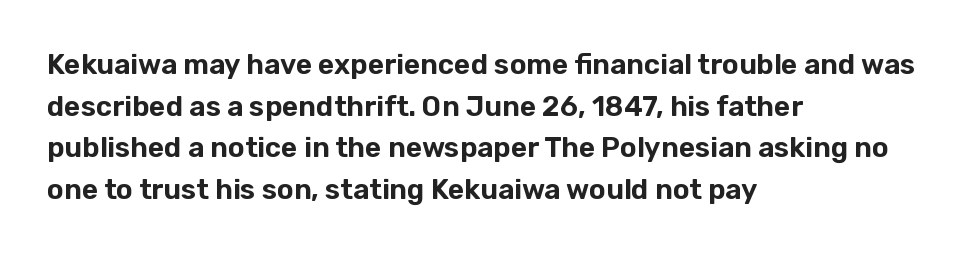
The image shows 28 px sans-serif type, upright; set left-aligned, normal line spacing (1.49x), normal letter spacing, not underlined; low stroke contrast and a medium x-height.
